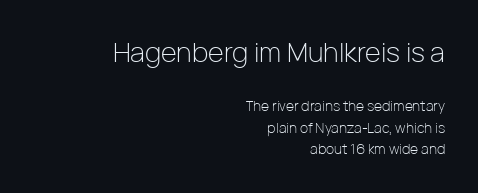
Q: Is the text bold? A: No.
Q: Is the text italic (slanted)? A: No, it is upright.
Q: Is the text underlined? A: No.
Q: How is the paragraph aligned? A: Right-aligned.
Q: Is the spacing between letters normal or unusually wide? A: Normal.
Q: Is the spacing between lines tight, normal or loose? A: Normal.
Q: Which block of text is set in a larger size, the first (top) or the second (bottom)? A: The first (top) one.
